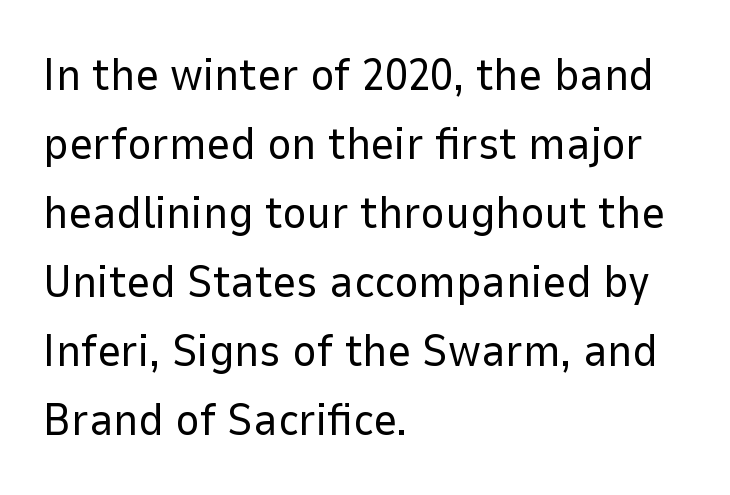
{"serif": "no", "italic": "no", "bold": "no", "weight": "regular", "width": "normal", "stroke_contrast": "low", "x_height": "medium", "monospaced": "no", "underline": "no", "align": "left", "line_spacing": "normal", "line_spacing_ratio": 1.5, "letter_spacing": "normal", "letter_spacing_em": 0.0, "glyph_px": 46}
